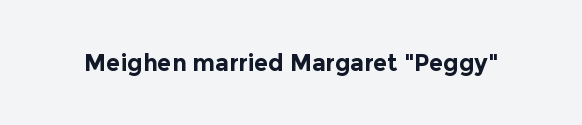
Q: Is the text bold? A: Yes.
Q: Is the text italic (slanted)? A: No, it is upright.
Q: Is the text underlined? A: No.
Q: Is the spacing between letters normal or unusually wide? A: Normal.
